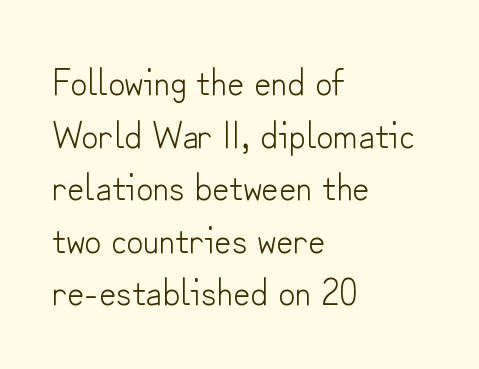
{"serif": "no", "italic": "no", "bold": "no", "weight": "light", "width": "normal", "stroke_contrast": "low", "x_height": "small", "monospaced": "no", "underline": "no", "align": "left", "line_spacing": "normal", "line_spacing_ratio": 1.42, "letter_spacing": "normal", "letter_spacing_em": 0.0, "glyph_px": 37}
